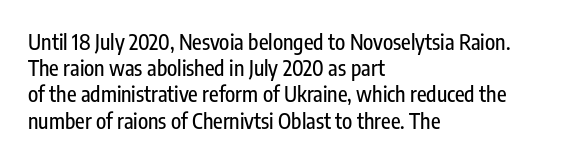
A typesetter would call this leading conventional body-copy spacing. Upright lettering throughout. This rendering uses left alignment, leaving the right contour irregular. The letterforms sit shoulder to shoulder at normal distance. Decoration check: the copy has no underline.
